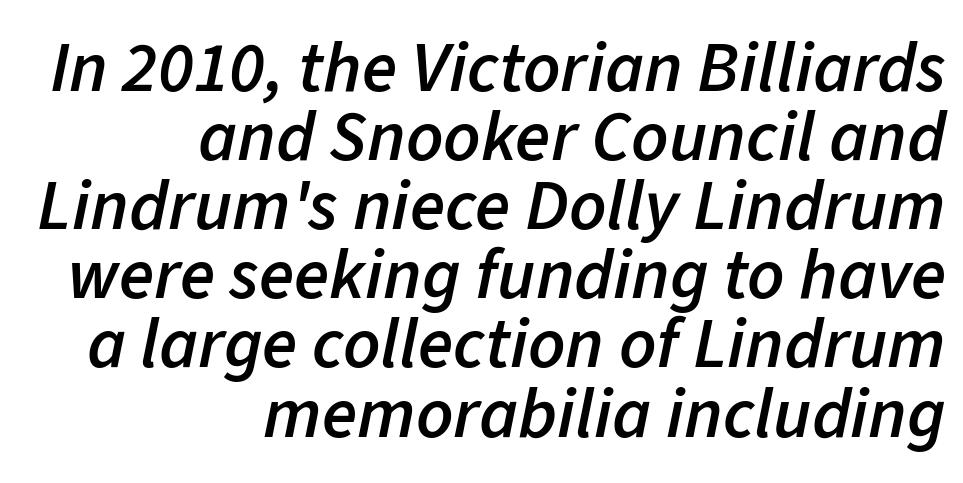
{"italic": "yes", "lean": "right", "slant_degrees": 11, "bold": "semi", "weight": "semibold", "width": "normal", "stroke_contrast": "low", "x_height": "medium", "monospaced": "no", "underline": "no", "align": "right", "line_spacing": "tight", "line_spacing_ratio": 0.96, "letter_spacing": "normal", "letter_spacing_em": 0.0, "glyph_px": 72}
